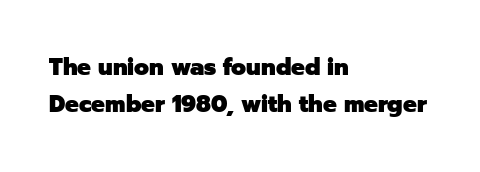
The image shows 23 px bold type, upright; set left-aligned, normal line spacing (1.62x), normal letter spacing, not underlined.
